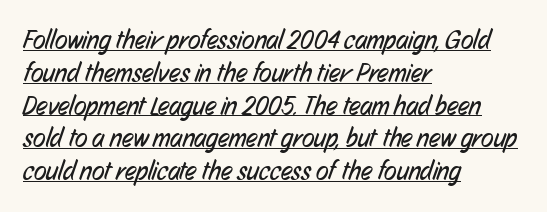
Q: Is the text bold? A: No.
Q: Is the text underlined? A: Yes.
Q: How is the paragraph aligned? A: Left-aligned.
Q: Is the spacing between letters normal or unusually wide? A: Normal.
Q: Is the spacing between lines tight, normal or loose? A: Normal.
